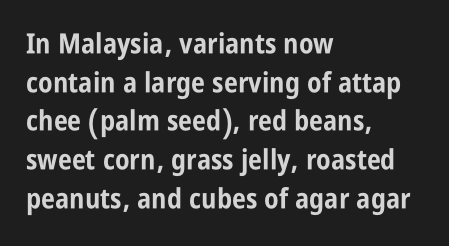
Caption: standard tracking, unaltered. This rendering employs a face without finishing strokes, i.e., a sans-serif. Honestly, the row spacing looks completely unremarkable. Is this a fixed-width face? No — the glyphs have proportional, varying widths. Descenders hang freely into open space.
